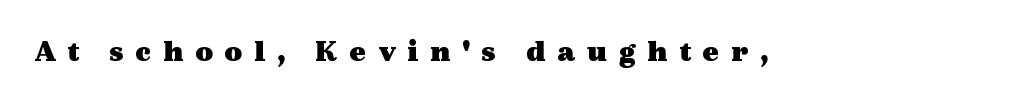
Q: Is the text bold? A: Yes.
Q: Is the text italic (slanted)? A: No, it is upright.
Q: Is the typeface a serif or a sans-serif typeface? A: Serif.
Q: Is the text underlined? A: No.
Q: Is the spacing between letters normal or unusually wide? A: Unusually wide.
Q: Width (condensed, normal, or wide)? A: Wide.
Q: x-height? A: Medium.
Q: Monospaced? A: No.
